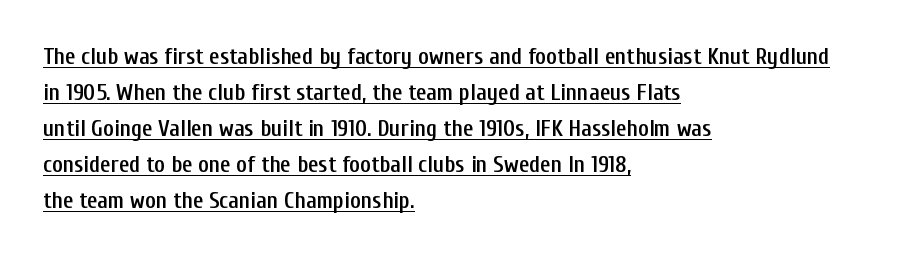
Q: Is the text bold? A: Semi-bold.
Q: Is the text italic (slanted)? A: No, it is upright.
Q: Is the text underlined? A: Yes.
Q: How is the paragraph aligned? A: Left-aligned.
Q: Is the spacing between letters normal or unusually wide? A: Normal.
Q: Is the spacing between lines tight, normal or loose? A: Normal.
